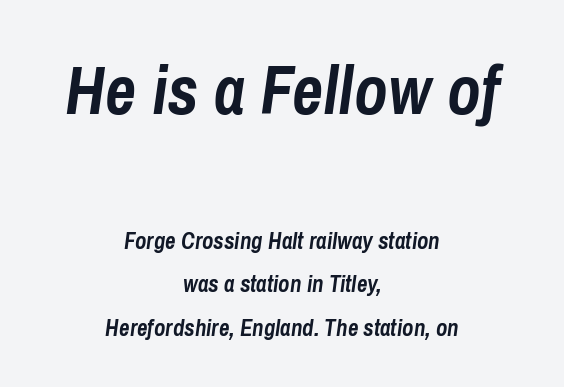
{"italic": "yes", "lean": "right", "slant_degrees": 8, "bold": "yes", "weight": "semibold", "width": "condensed", "stroke_contrast": "low", "x_height": "medium", "monospaced": "no", "underline": "no", "align": "center", "line_spacing_ratio": 1.88, "letter_spacing": "normal", "letter_spacing_em": 0.0, "larger_block": "first", "size_ratio": 2.96, "glyph_px": 68}
